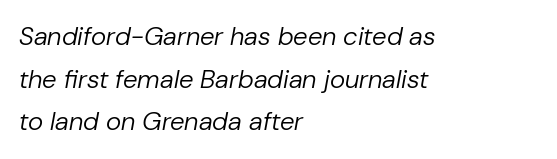
Q: Is the text bold? A: No.
Q: Is the text italic (slanted)? A: Yes, it leans right by about 10 degrees.
Q: Is the text underlined? A: No.
Q: How is the paragraph aligned? A: Left-aligned.
Q: Is the spacing between letters normal or unusually wide? A: Normal.
Q: Is the spacing between lines tight, normal or loose? A: Normal.
